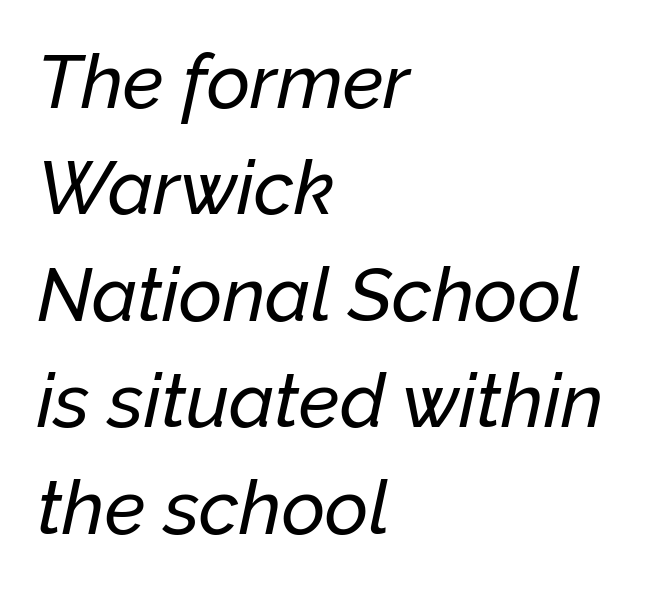
In terms of leading, this rendering sits right in the middle. The letters advance in unequal steps, a hallmark of proportional type. Glyph-to-glyph distance matches everyday printed text. In CSS terms this would be text-align: left.
